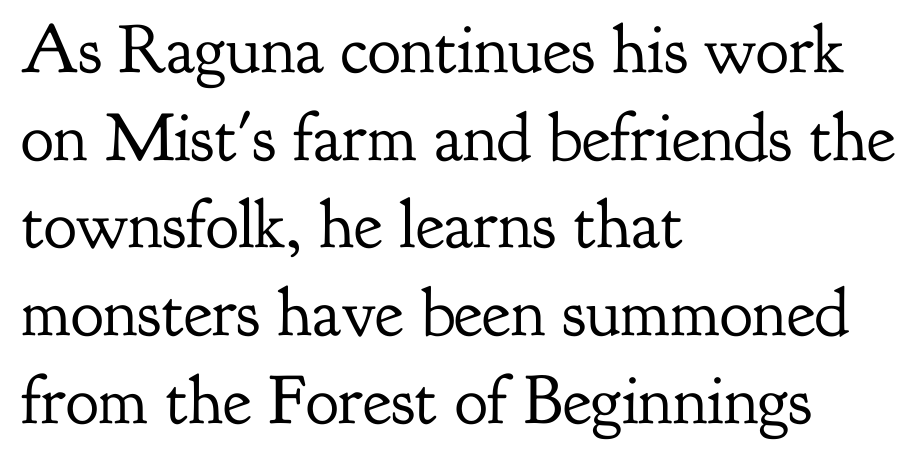
The image shows 69 px regular-weight serif type, upright; set left-aligned, normal line spacing (1.27x), normal letter spacing, not underlined; low stroke contrast and a small x-height.
